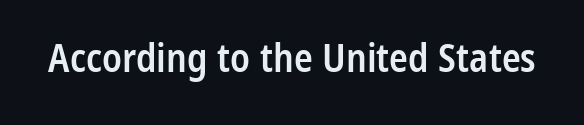
Q: Is the text bold? A: Semi-bold.
Q: Is the text italic (slanted)? A: No, it is upright.
Q: Is the typeface a serif or a sans-serif typeface? A: Sans-serif.
Q: Is the text underlined? A: No.
Q: Is the spacing between letters normal or unusually wide? A: Normal.
Q: Width (condensed, normal, or wide)? A: Condensed.
Q: Stroke contrast? A: Low.
Q: x-height? A: Medium.
Q: Monospaced? A: No.
